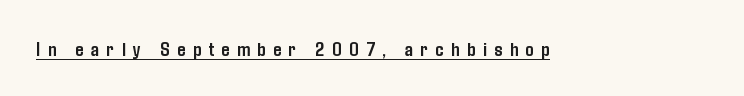
The lettering stays uniformly vertical, giving the passage a roman look. The sample's only ornament is a line tracing under the words. Look at the tracking — it's clearly loosened, letters drifting apart. Students, this is bold: see how much ink each stroke carries.
